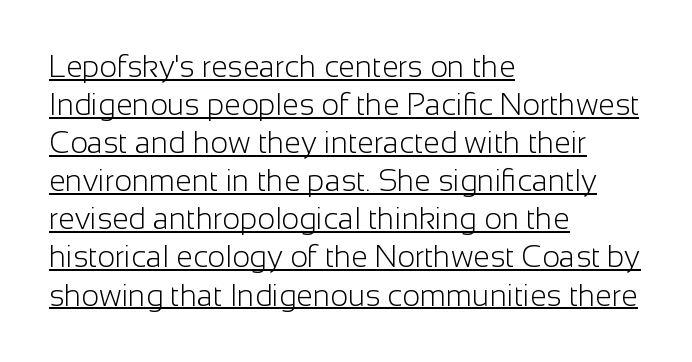
The image shows 30 px light sans-serif type, upright; set left-aligned, normal line spacing (1.27x), normal letter spacing, underlined; low stroke contrast and a medium x-height.
